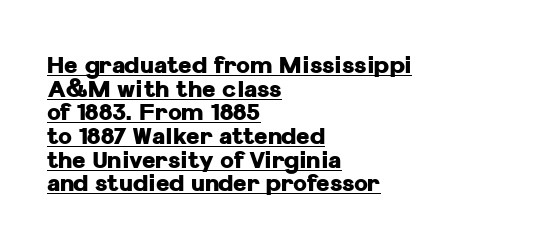
This sample trades vertical openness for compactness between lines. Every row of glyphs begins at an identical x-position on the left. Underline: present. When letters stand straight like this, we call the style roman or upright. No extra tracking has been applied to these lines. Every letter is thick-stroked: bold, no question.
